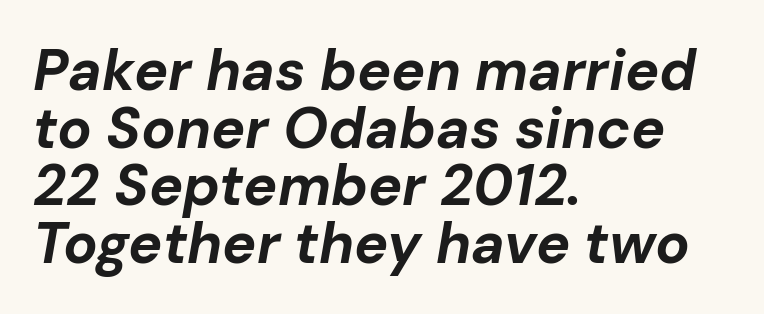
{"italic": "yes", "lean": "right", "slant_degrees": 10, "bold": "yes", "weight": "bold", "width": "normal", "stroke_contrast": "low", "x_height": "medium", "monospaced": "no", "underline": "no", "align": "left", "line_spacing": "tight", "line_spacing_ratio": 1.01, "letter_spacing": "normal", "letter_spacing_em": 0.0, "glyph_px": 57}
